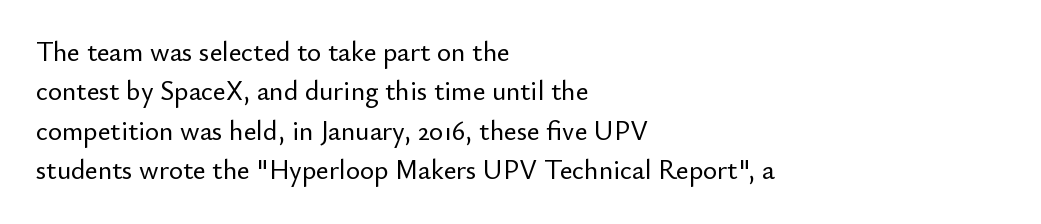
{"italic": "no", "underline": "no", "align": "left", "line_spacing": "normal", "line_spacing_ratio": 1.46, "letter_spacing": "normal", "letter_spacing_em": 0.0, "glyph_px": 27}
